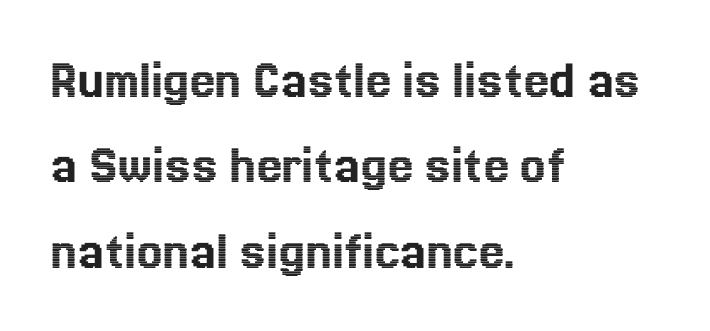
The image shows 57 px text type, upright; set left-aligned, normal line spacing (1.5x), normal letter spacing, not underlined; a medium x-height.
